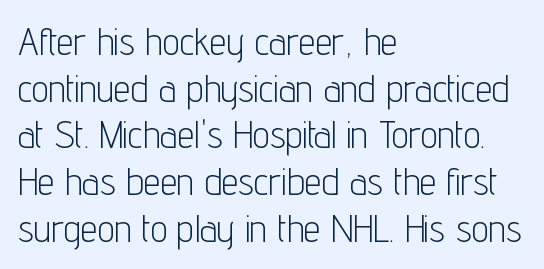
The string is rendered with underlining switched off. Alignment: flush left. Serif or sans? Sans — the stroke terminals are bare. Ascenders rise straight up at ninety degrees. No chunkiness to these letters — they're not bold.
